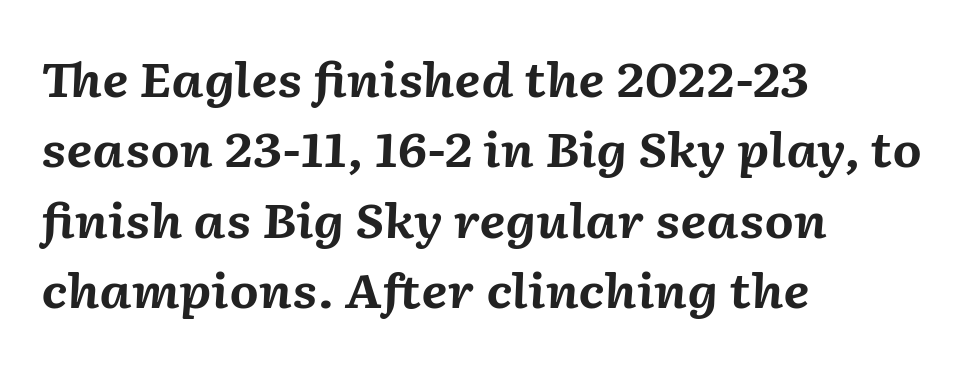
Is the type slanted? Yes — the strokes lean at a clear angle. There is no visible air inserted between adjacent glyphs. Rows of type keep a routine distance in the vertical direction. If you drew a ruler down the left edge, every line would touch it. Stroke thickness is high; the sample reads as a true bold. Looks like regular typesetting: each glyph gets only the width it needs.
